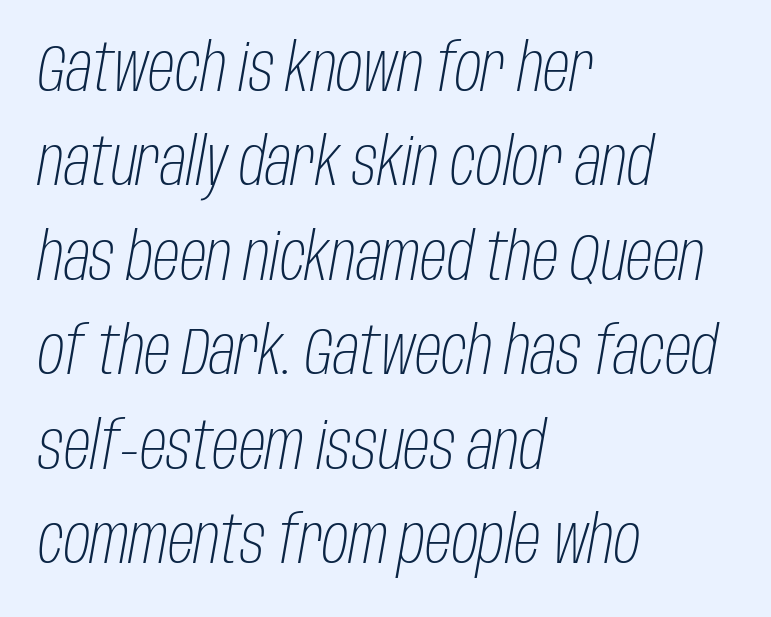
Q: Is the text bold? A: No.
Q: Is the text italic (slanted)? A: Yes, it leans right by about 10 degrees.
Q: Is the text underlined? A: No.
Q: How is the paragraph aligned? A: Left-aligned.
Q: Is the spacing between letters normal or unusually wide? A: Normal.
Q: Is the spacing between lines tight, normal or loose? A: Normal.
Q: Width (condensed, normal, or wide)? A: Condensed.
Q: Stroke contrast? A: Low.
Q: x-height? A: Large.
Q: Monospaced? A: No.
